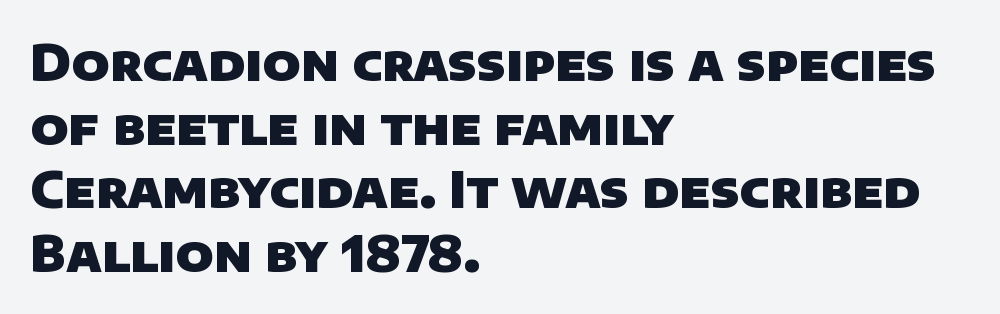
Q: Is the text bold? A: Yes.
Q: Is the typeface a serif or a sans-serif typeface? A: Sans-serif.
Q: Is the text underlined? A: No.
Q: How is the paragraph aligned? A: Left-aligned.
Q: Is the spacing between letters normal or unusually wide? A: Normal.
Q: Is the spacing between lines tight, normal or loose? A: Normal.
Q: Width (condensed, normal, or wide)? A: Normal.
Q: Stroke contrast? A: Low.
Q: x-height? A: Large.
Q: Monospaced? A: No.
